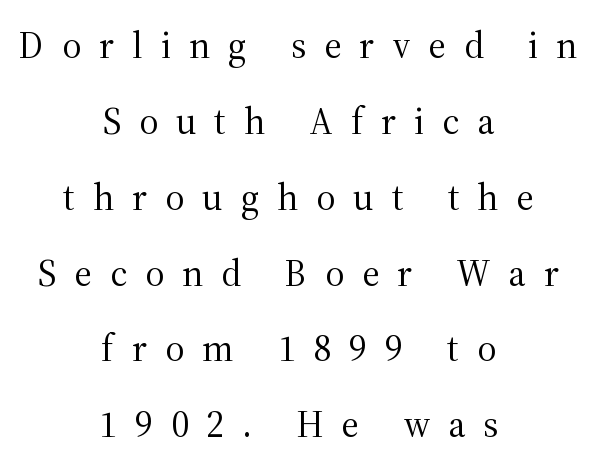
{"serif": "yes", "italic": "no", "bold": "no", "weight": "regular", "width": "normal", "stroke_contrast": "medium", "x_height": "medium", "monospaced": "no", "underline": "no", "align": "center", "line_spacing": "loose", "line_spacing_ratio": 2.05, "letter_spacing": "wide", "letter_spacing_em": 0.49, "glyph_px": 37}
